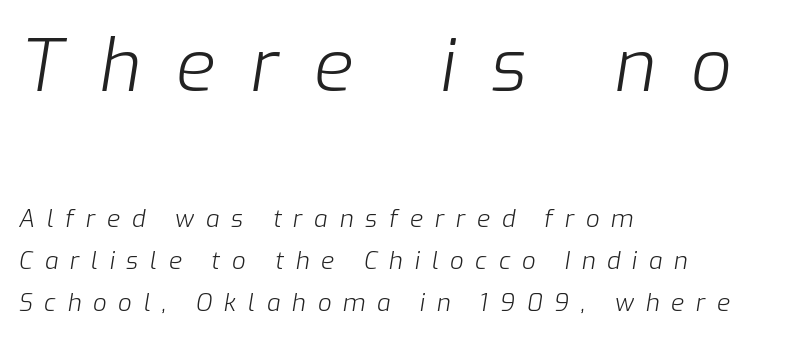
Bare-footed words on every line. The tracking jumps out immediately: characters are airy and widely separated. The lettering tilts uniformly, giving the passage an italic look. Is this a fixed-width face? No — the glyphs have proportional, varying widths. The initial chunk of copy outweighs the following chunk in type size. This sample is left-justified, so line endings fall wherever the words run out.
